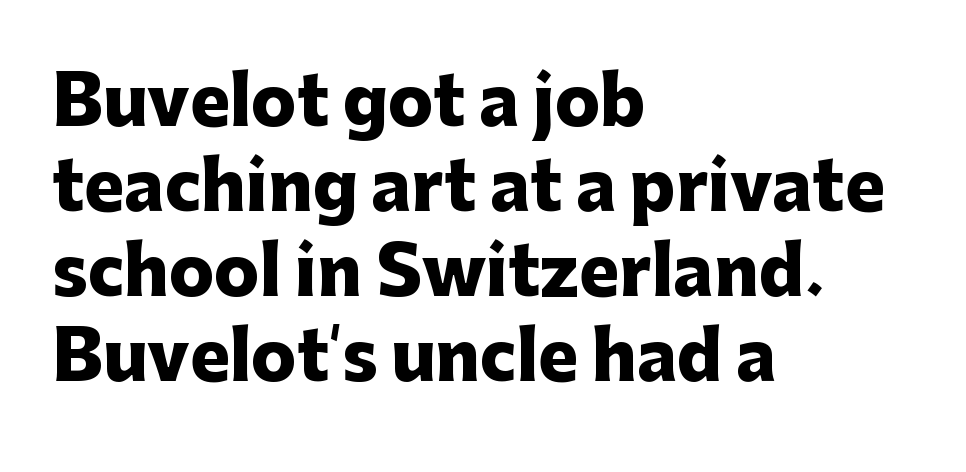
Q: Is the text bold? A: Yes.
Q: Is the text italic (slanted)? A: No, it is upright.
Q: Is the typeface a serif or a sans-serif typeface? A: Sans-serif.
Q: Is the text underlined? A: No.
Q: How is the paragraph aligned? A: Left-aligned.
Q: Is the spacing between letters normal or unusually wide? A: Normal.
Q: Is the spacing between lines tight, normal or loose? A: Normal.
Q: Width (condensed, normal, or wide)? A: Normal.
Q: Stroke contrast? A: Low.
Q: x-height? A: Medium.
Q: Monospaced? A: No.
